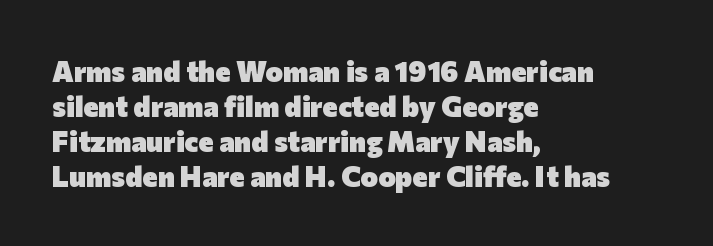
The image shows 29 px heavy sans-serif type, upright; set left-aligned, line spacing 1.21x, normal letter spacing, not underlined; low stroke contrast and a medium x-height.
